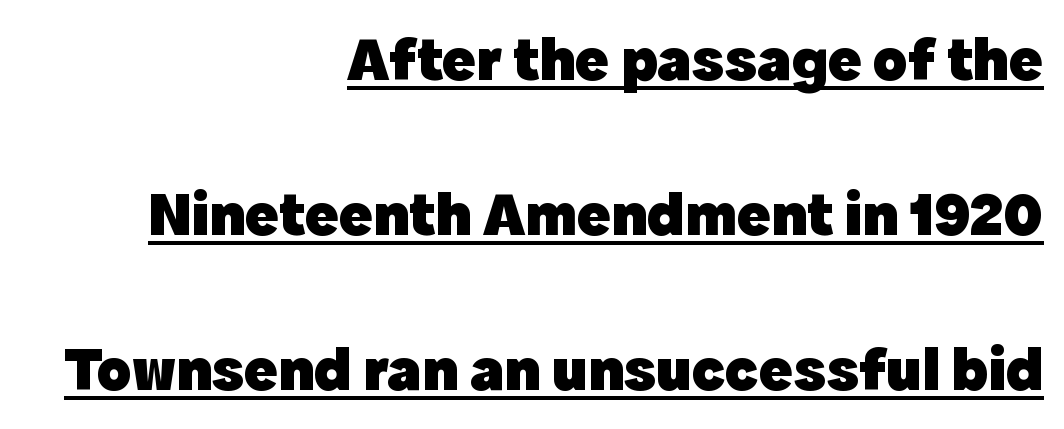
The image shows 63 px heavy sans-serif type, upright; set right-aligned, loose line spacing (2.46x), normal letter spacing, underlined; a medium x-height.
